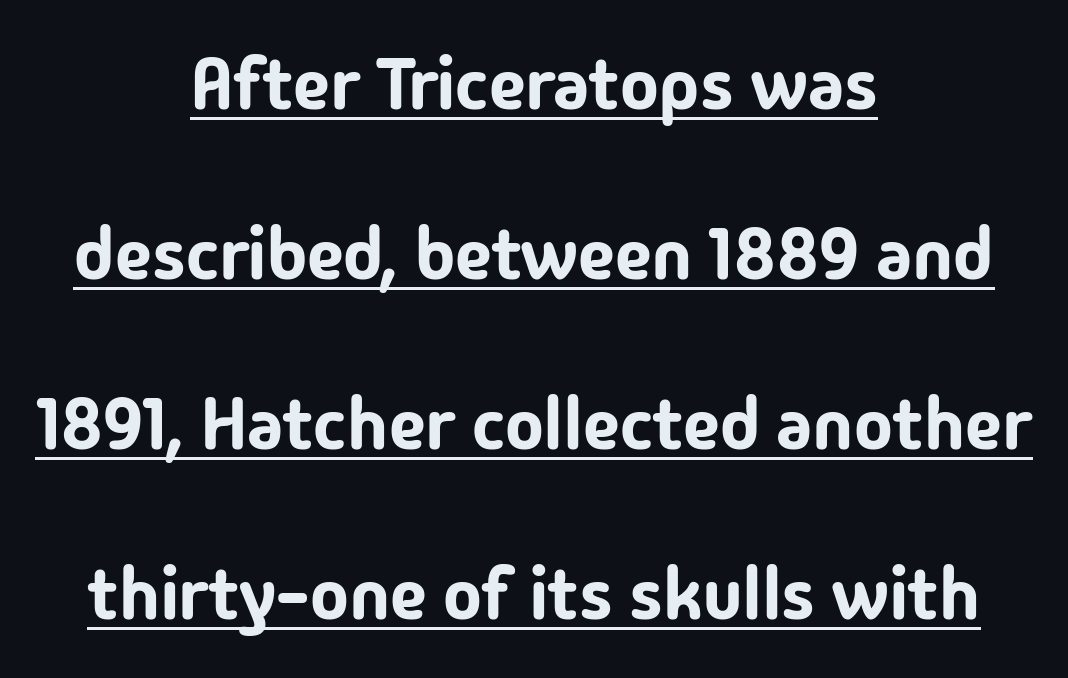
Q: Is the text italic (slanted)? A: No, it is upright.
Q: Is the typeface a serif or a sans-serif typeface? A: Sans-serif.
Q: Is the text underlined? A: Yes.
Q: How is the paragraph aligned? A: Centered.
Q: Is the spacing between letters normal or unusually wide? A: Normal.
Q: Is the spacing between lines tight, normal or loose? A: Loose.
Q: Width (condensed, normal, or wide)? A: Normal.
Q: Stroke contrast? A: Low.
Q: x-height? A: Medium.
Q: Monospaced? A: No.
